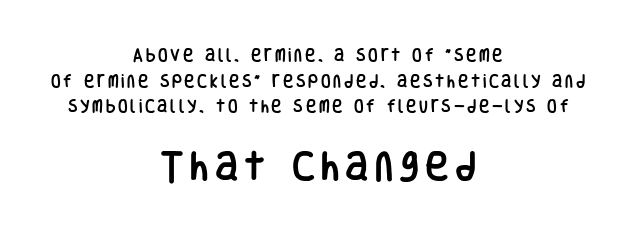
Q: Is the text italic (slanted)? A: No, it is upright.
Q: Is the typeface a serif or a sans-serif typeface? A: Sans-serif.
Q: Is the text underlined? A: No.
Q: How is the paragraph aligned? A: Centered.
Q: Which block of text is set in a larger size, the first (top) or the second (bottom)? A: The second (bottom) one.
Q: Width (condensed, normal, or wide)? A: Condensed.
Q: Stroke contrast? A: Low.
Q: x-height? A: Large.
Q: Monospaced? A: No.
